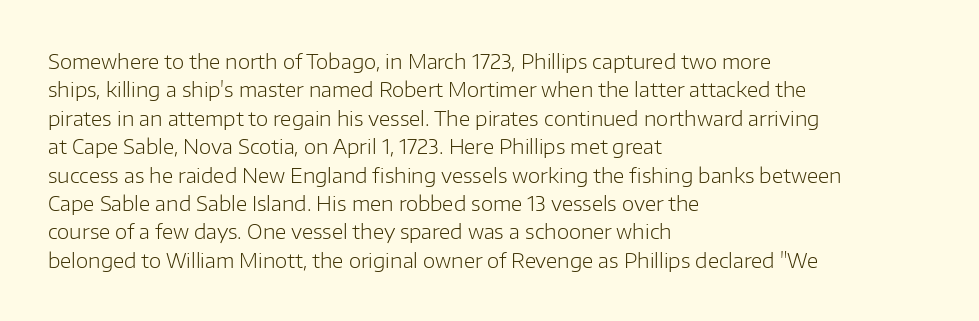
Q: Is the text bold? A: No.
Q: Is the text italic (slanted)? A: No, it is upright.
Q: Is the text underlined? A: No.
Q: How is the paragraph aligned? A: Left-aligned.
Q: Is the spacing between letters normal or unusually wide? A: Normal.
Q: Is the spacing between lines tight, normal or loose? A: Normal.
